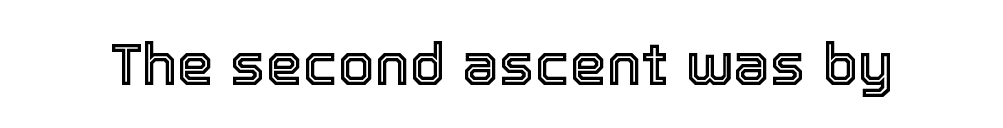
Q: Is the text italic (slanted)? A: No, it is upright.
Q: Is the text underlined? A: No.
Q: Is the spacing between letters normal or unusually wide? A: Normal.
Q: Width (condensed, normal, or wide)? A: Normal.
Q: x-height? A: Medium.
Q: Monospaced? A: No.
